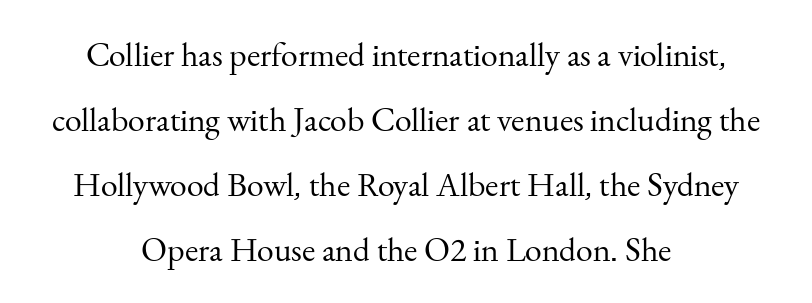
A typesetter would call this proportional, since set widths differ per character. This rendering uses center alignment, leaving both contours irregular but symmetric. Plain, unruled lines of type. A typesetter would call this leading open, well beyond the default.
